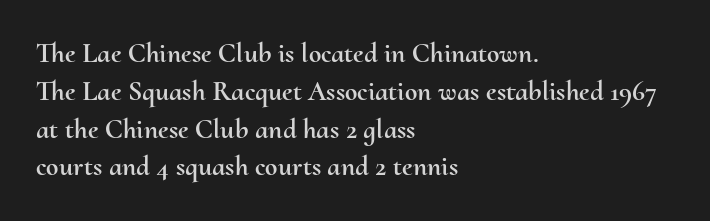
{"italic": "no", "width": "normal", "stroke_contrast": "medium", "x_height": "small", "monospaced": "no", "underline": "no", "align": "left", "line_spacing": "normal", "line_spacing_ratio": 1.35, "letter_spacing": "normal", "letter_spacing_em": 0.0, "glyph_px": 28}
